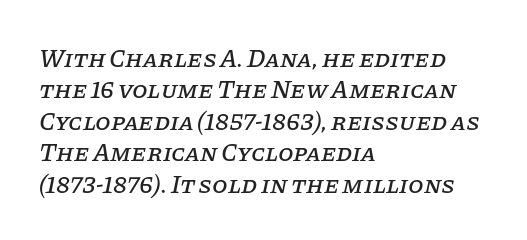
{"italic": "yes", "lean": "right", "slant_degrees": 11, "underline": "no", "align": "left", "line_spacing": "normal", "line_spacing_ratio": 1.26, "letter_spacing": "normal", "letter_spacing_em": 0.0, "glyph_px": 25}
